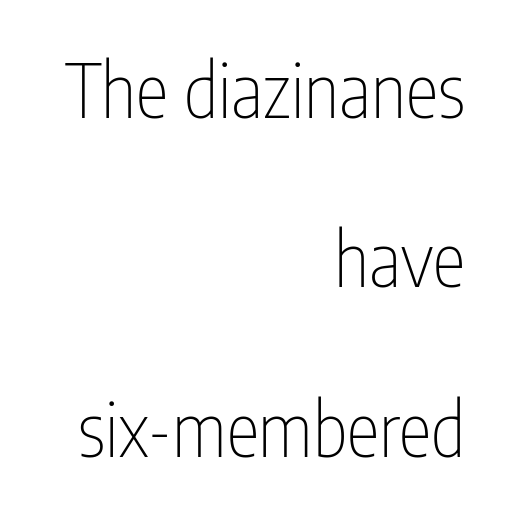
The lettering holds an erect, upright posture throughout. Think standard paragraph weight, or any step lighter than that. Is the block centered? No — it sits flush against the right margin. The passage shown is typed in a proportional face where columns would drift.
